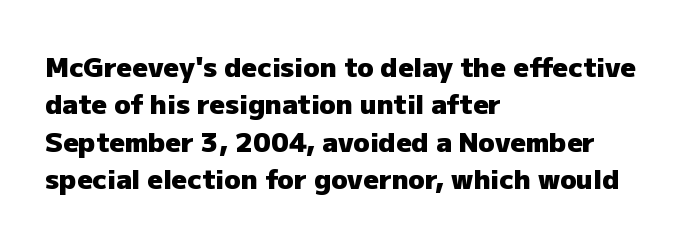
{"italic": "no", "bold": "yes", "underline": "no", "align": "left", "line_spacing": "normal", "line_spacing_ratio": 1.38, "letter_spacing": "normal", "letter_spacing_em": 0.0, "glyph_px": 27}
